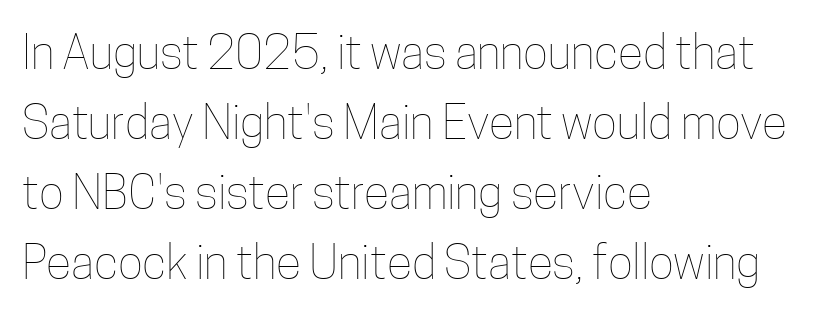
{"italic": "no", "bold": "no", "weight": "thin", "width": "condensed", "stroke_contrast": "low", "x_height": "medium", "monospaced": "no", "underline": "no", "align": "left", "line_spacing": "normal", "line_spacing_ratio": 1.49, "letter_spacing": "normal", "letter_spacing_em": 0.0, "glyph_px": 47}
